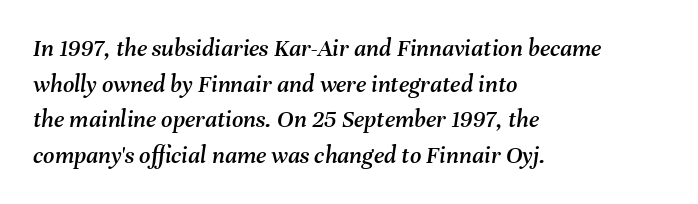
Q: Is the text italic (slanted)? A: Yes, it leans right by about 8 degrees.
Q: Is the text underlined? A: No.
Q: How is the paragraph aligned? A: Left-aligned.
Q: Is the spacing between letters normal or unusually wide? A: Normal.
Q: Is the spacing between lines tight, normal or loose? A: Normal.
